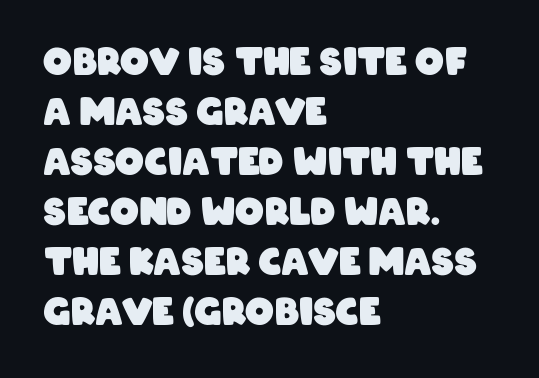
The image shows 36 px heavy, condensed sans-serif type; set left-aligned, normal line spacing (1.39x), normal letter spacing, not underlined; low stroke contrast and a large x-height.
